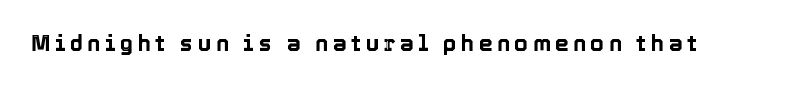
The image shows 22 px text type, upright; set unusually wide letter spacing (+0.2 em), not underlined.
